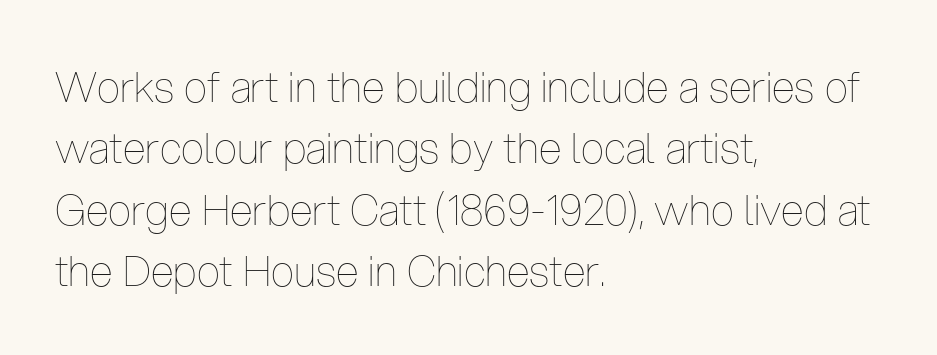
The image shows 42 px thin, condensed type, upright; set left-aligned, normal line spacing (1.46x), normal letter spacing, not underlined; low stroke contrast and a medium x-height.
